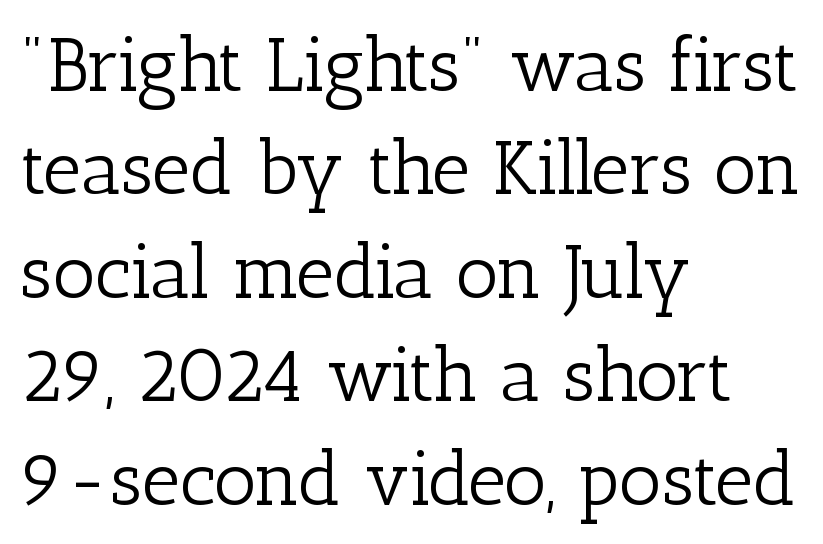
The image shows 75 px light serif type, upright; set left-aligned, normal line spacing (1.38x), normal letter spacing, not underlined; low stroke contrast and a medium x-height.
